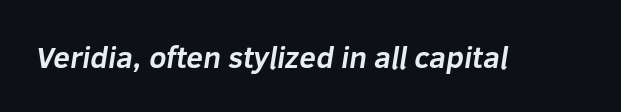
The image shows 30 px bold sans-serif type; set normal letter spacing, not underlined; low stroke contrast and a medium x-height.
